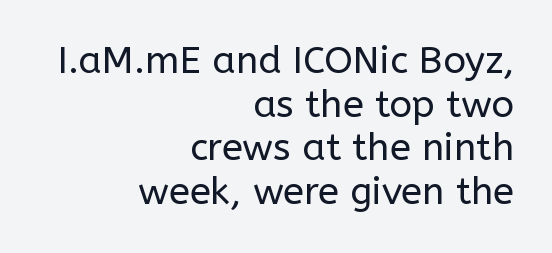
Q: Is the text bold? A: No.
Q: Is the text italic (slanted)? A: No, it is upright.
Q: Is the typeface a serif or a sans-serif typeface? A: Sans-serif.
Q: Is the text underlined? A: No.
Q: How is the paragraph aligned? A: Right-aligned.
Q: Is the spacing between letters normal or unusually wide? A: Normal.
Q: Is the spacing between lines tight, normal or loose? A: Tight.
Q: Width (condensed, normal, or wide)? A: Normal.
Q: Stroke contrast? A: Low.
Q: x-height? A: Medium.
Q: Monospaced? A: No.
